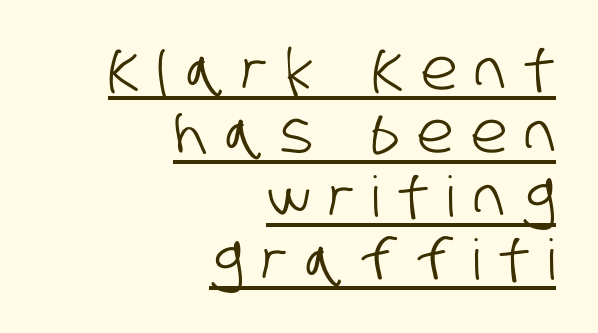
The characters display no serif detailing; their extremities are plain. Spacing verdict: proportional, widths tailored to each character. Compared with typical paragraphs, the rows here are closer together. These lines stack with their right ends in a neat column. What stands out about the letter spacing? Its width — letters are far apart.
